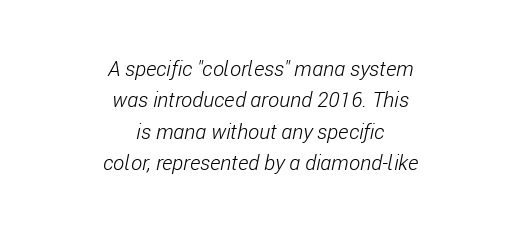
Line starts and ends both wander, symmetrically. These lines sit exactly where default settings would place them. Glyph-to-glyph distance matches everyday printed text. Is this a heavy cut? Hardly; it is regular or lighter. The string is rendered with underlining switched off. The typography opts for an oblique posture over an upright one.
